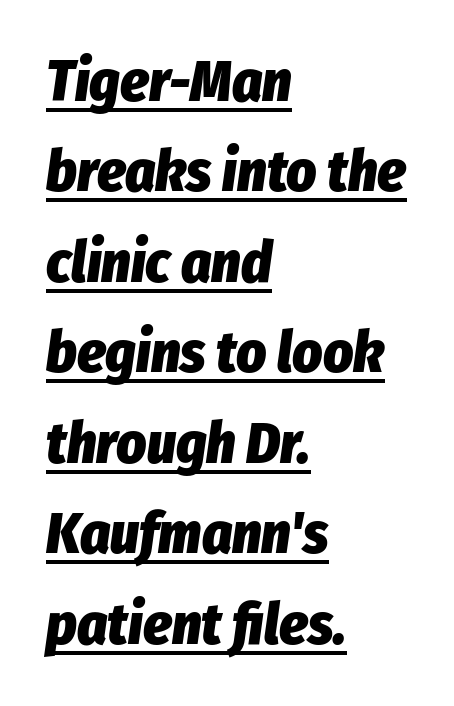
Weight: bold. Compared with ordinary roman type, these characters are visibly tilted. A typesetter would call this proportional, since set widths differ per character. Every row of glyphs begins at an identical x-position on the left. In terms of leading, this rendering sits right in the middle.
